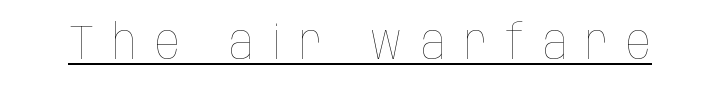
The image shows 49 px thin, condensed type, upright; set unusually wide letter spacing (+0.38 em), underlined; low stroke contrast and a large x-height.
